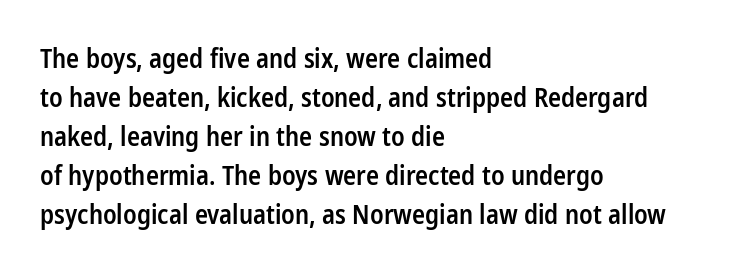
Q: Is the text bold? A: Semi-bold.
Q: Is the text italic (slanted)? A: No, it is upright.
Q: Is the text underlined? A: No.
Q: How is the paragraph aligned? A: Left-aligned.
Q: Is the spacing between letters normal or unusually wide? A: Normal.
Q: Is the spacing between lines tight, normal or loose? A: Normal.
